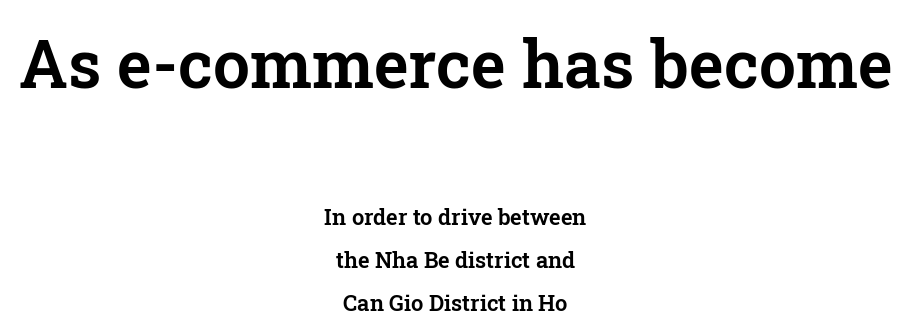
Q: Is the text italic (slanted)? A: No, it is upright.
Q: Is the typeface a serif or a sans-serif typeface? A: Serif.
Q: Is the text underlined? A: No.
Q: How is the paragraph aligned? A: Centered.
Q: Is the spacing between letters normal or unusually wide? A: Normal.
Q: Is the spacing between lines tight, normal or loose? A: Loose.
Q: Which block of text is set in a larger size, the first (top) or the second (bottom)? A: The first (top) one.
Q: Width (condensed, normal, or wide)? A: Normal.
Q: Stroke contrast? A: Low.
Q: x-height? A: Medium.
Q: Monospaced? A: No.
